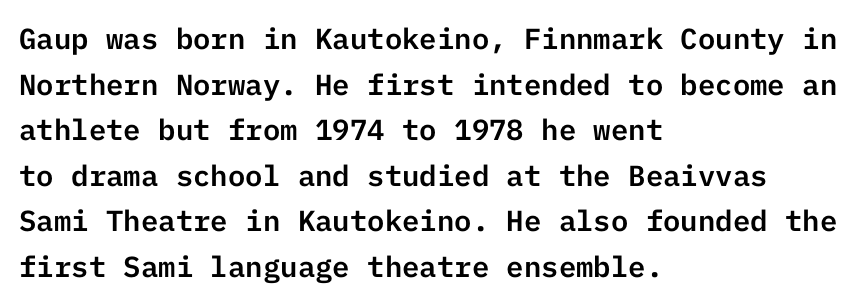
{"serif": "no", "italic": "no", "width": "normal", "stroke_contrast": "low", "x_height": "medium", "underline": "no", "align": "left", "line_spacing": "normal", "line_spacing_ratio": 1.57, "letter_spacing": "normal", "letter_spacing_em": 0.0, "glyph_px": 29}
